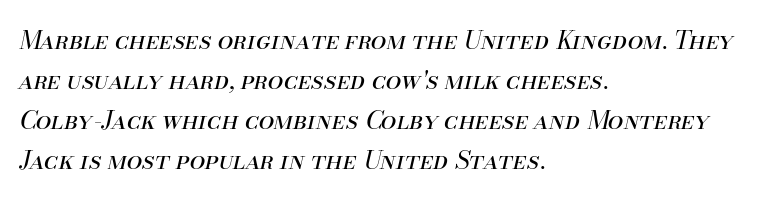
Q: Is the text bold? A: No.
Q: Is the text italic (slanted)? A: Yes, it leans right by about 13 degrees.
Q: Is the text underlined? A: No.
Q: How is the paragraph aligned? A: Left-aligned.
Q: Is the spacing between letters normal or unusually wide? A: Normal.
Q: Is the spacing between lines tight, normal or loose? A: Normal.
